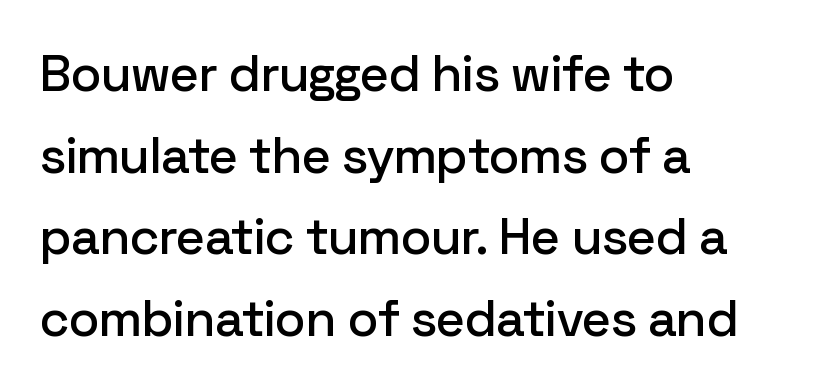
Q: Is the text italic (slanted)? A: No, it is upright.
Q: Is the typeface a serif or a sans-serif typeface? A: Sans-serif.
Q: Is the text underlined? A: No.
Q: How is the paragraph aligned? A: Left-aligned.
Q: Is the spacing between letters normal or unusually wide? A: Normal.
Q: Is the spacing between lines tight, normal or loose? A: Normal.
Q: Width (condensed, normal, or wide)? A: Normal.
Q: Stroke contrast? A: Low.
Q: x-height? A: Medium.
Q: Monospaced? A: No.
